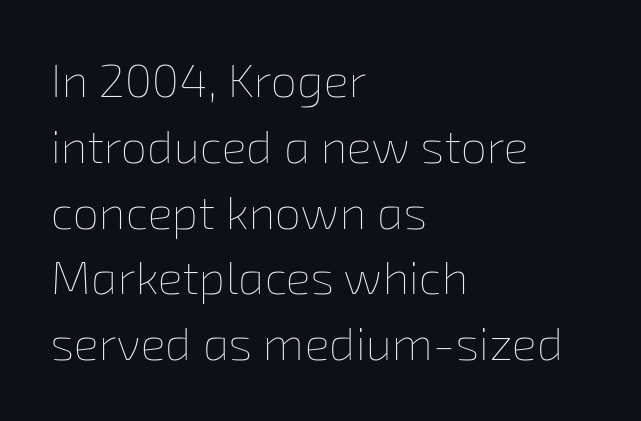
{"bold": "no", "weight": "thin", "width": "normal", "stroke_contrast": "low", "x_height": "medium", "monospaced": "no", "underline": "no", "align": "left", "line_spacing": "normal", "line_spacing_ratio": 1.4, "letter_spacing": "normal", "letter_spacing_em": 0.0, "glyph_px": 47}
